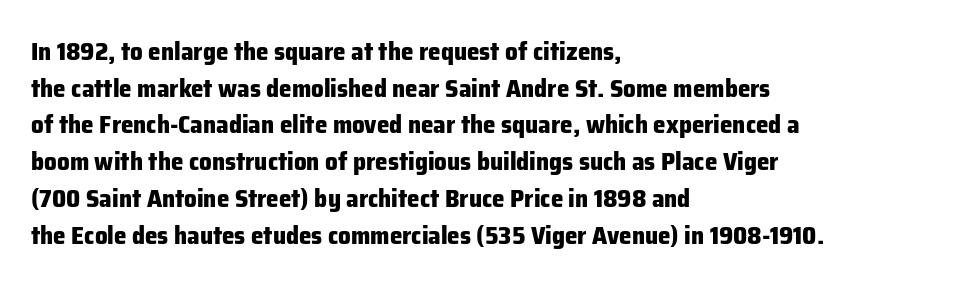
The image shows 25 px bold type, upright; set left-aligned, normal line spacing (1.47x), normal letter spacing, not underlined.
